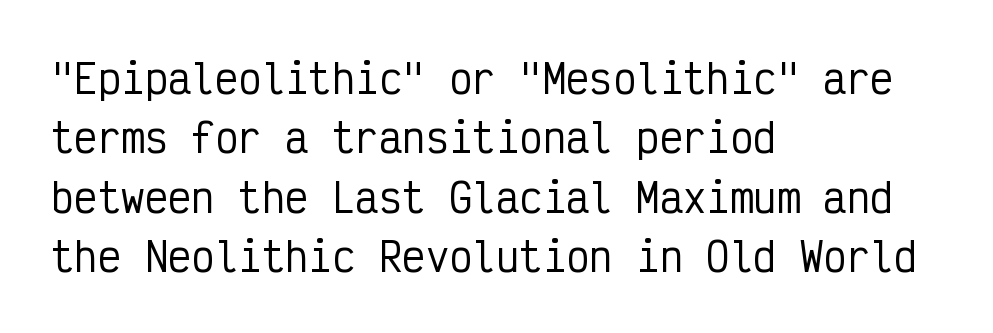
{"serif": "no", "italic": "no", "width": "condensed", "stroke_contrast": "low", "x_height": "medium", "monospaced": "yes", "underline": "no", "align": "left", "line_spacing": "normal", "line_spacing_ratio": 1.52, "letter_spacing": "normal", "letter_spacing_em": 0.0, "glyph_px": 39}
